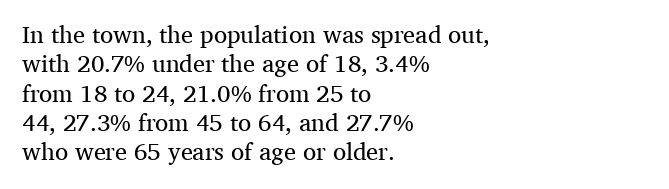
{"italic": "no", "bold": "no", "underline": "no", "align": "left", "line_spacing_ratio": 1.22, "letter_spacing": "normal", "letter_spacing_em": 0.0, "glyph_px": 24}
